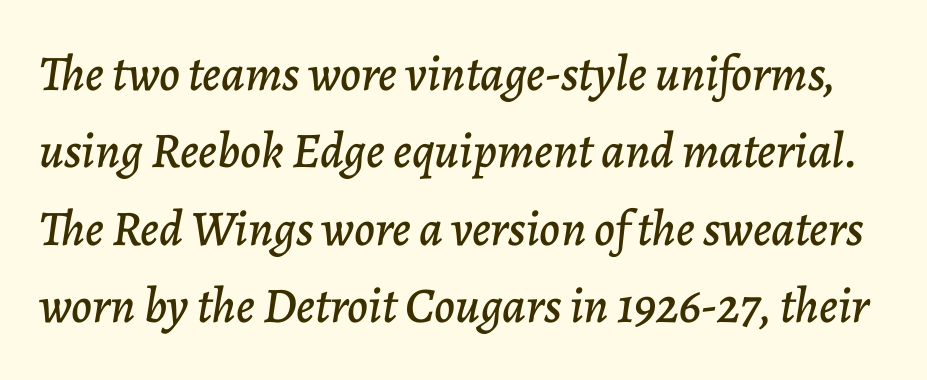
The image shows 50 px text type, italic (leaning right); set normal line spacing (1.55x), normal letter spacing, not underlined; low stroke contrast and a medium x-height.
